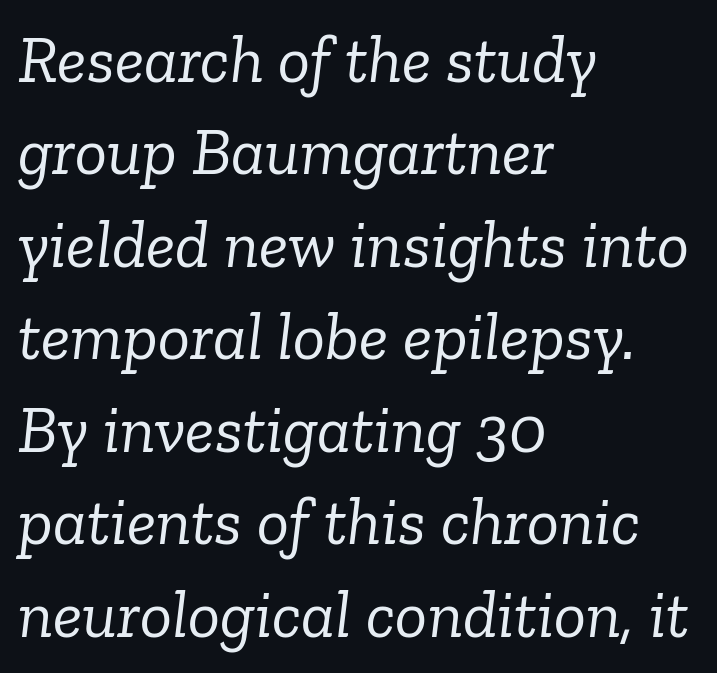
Each letter's strokes conclude with small projecting serifs. The rendering applies a slant to the glyphs. Evenly set lines give the paragraph a standard silhouette. Horizontal alignment here is leftward, the default for most running prose. No letter is thick-stroked: the sample isn't bold.
